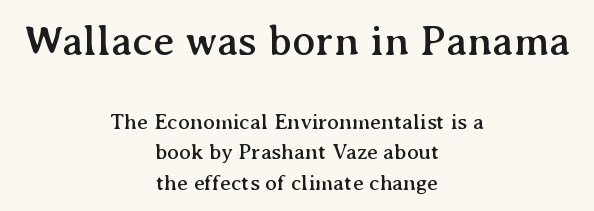
The upper block of text is set noticeably larger than the block beneath it. Clear beneath every line of the passage. Vertical strokes here are truly vertical. Short note: letters normally spaced.
